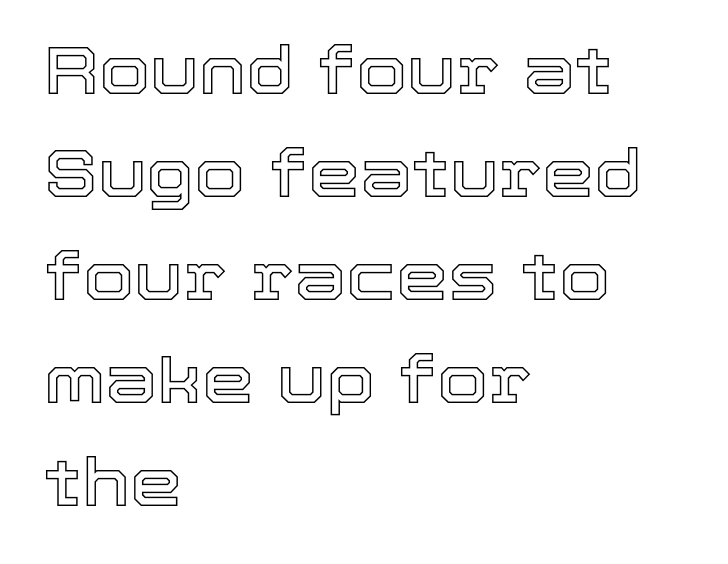
Q: Is the text italic (slanted)? A: No, it is upright.
Q: Is the text underlined? A: No.
Q: How is the paragraph aligned? A: Left-aligned.
Q: Is the spacing between letters normal or unusually wide? A: Normal.
Q: Is the spacing between lines tight, normal or loose? A: Normal.
Q: Width (condensed, normal, or wide)? A: Normal.
Q: x-height? A: Medium.
Q: Monospaced? A: No.
